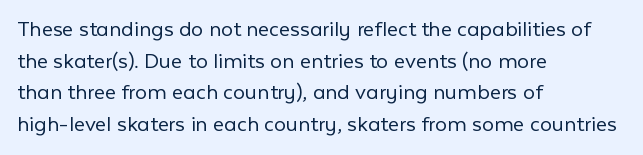
The image shows 24 px text type, upright; set left-aligned, normal line spacing (1.32x), normal letter spacing, not underlined.
